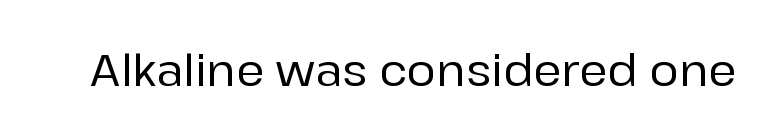
{"serif": "no", "italic": "no", "width": "normal", "stroke_contrast": "low", "x_height": "medium", "monospaced": "no", "underline": "no", "letter_spacing": "normal", "letter_spacing_em": 0.0, "glyph_px": 44}
